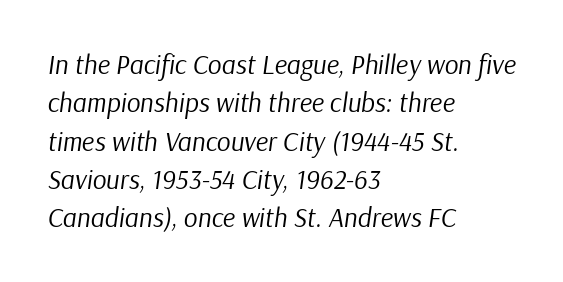
{"italic": "yes", "lean": "right", "slant_degrees": 9, "bold": "no", "underline": "no", "align": "left", "line_spacing": "normal", "line_spacing_ratio": 1.42, "letter_spacing": "normal", "letter_spacing_em": 0.0, "glyph_px": 27}
